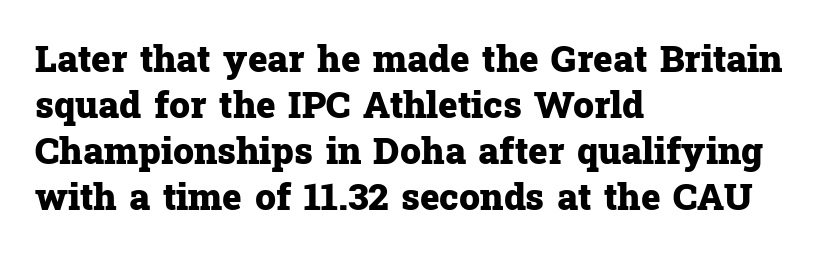
The image shows 37 px heavy serif type, upright; set left-aligned, line spacing 1.24x, normal letter spacing, not underlined; low stroke contrast and a medium x-height.
